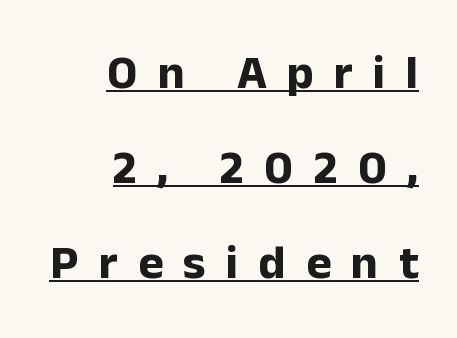
The specimen includes a rule beneath the text block's lines. Each word looks stretched out because of the extra space between its letters. A flush-right, rag-left setting is used for this passage. The font's upright variant was chosen for this text. Leading is clearly above the norm, producing a sparse column.
